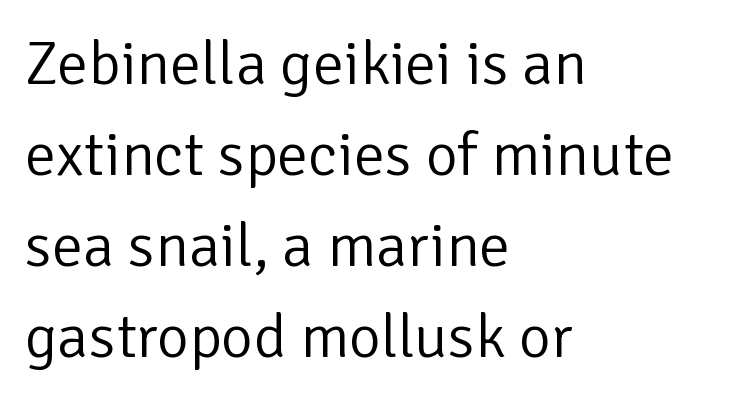
{"serif": "no", "italic": "no", "bold": "no", "weight": "light", "width": "normal", "stroke_contrast": "low", "x_height": "medium", "monospaced": "no", "underline": "no", "align": "left", "line_spacing": "normal", "line_spacing_ratio": 1.47, "letter_spacing": "normal", "letter_spacing_em": 0.0, "glyph_px": 62}
